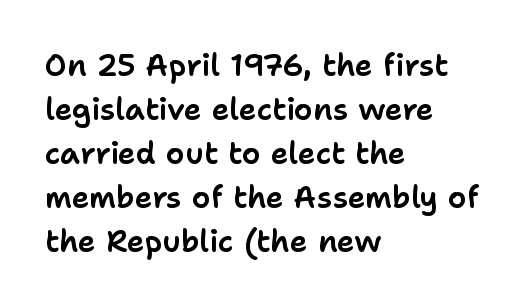
The image shows 30 px sans-serif type, upright; set left-aligned, normal line spacing (1.47x), normal letter spacing, not underlined; low stroke contrast and a medium x-height.
